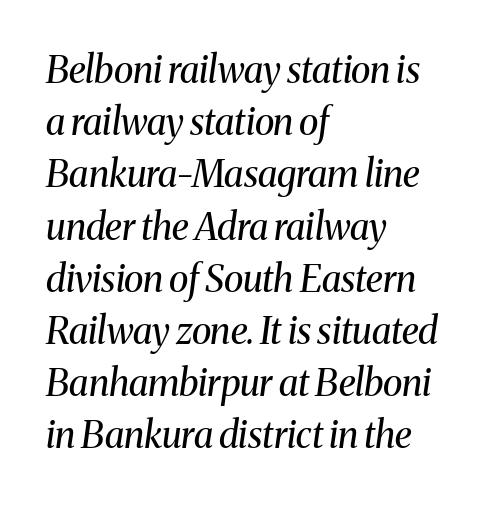
{"serif": "yes", "italic": "yes", "lean": "right", "slant_degrees": 8, "bold": "no", "weight": "regular", "width": "normal", "stroke_contrast": "medium", "x_height": "medium", "monospaced": "no", "underline": "no", "align": "left", "line_spacing": "normal", "line_spacing_ratio": 1.41, "letter_spacing": "normal", "letter_spacing_em": 0.0, "glyph_px": 37}
